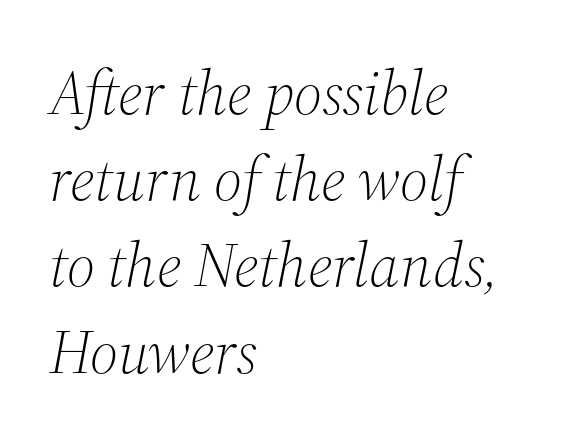
{"serif": "yes", "italic": "yes", "lean": "right", "slant_degrees": 12, "bold": "no", "weight": "light", "width": "normal", "stroke_contrast": "medium", "x_height": "medium", "monospaced": "no", "underline": "no", "align": "left", "line_spacing": "normal", "line_spacing_ratio": 1.39, "letter_spacing": "normal", "letter_spacing_em": 0.0, "glyph_px": 62}
